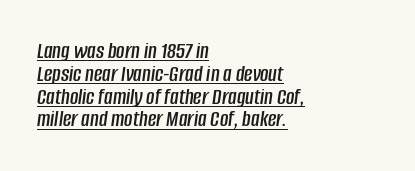
Notice how descenders almost collide with the ascenders below — that's tight leading. Emphasis is given by a line drawn under the lettering. Slanted lettering throughout. A typesetter would call this zero additional tracking. In CSS terms this would be text-align: left.
